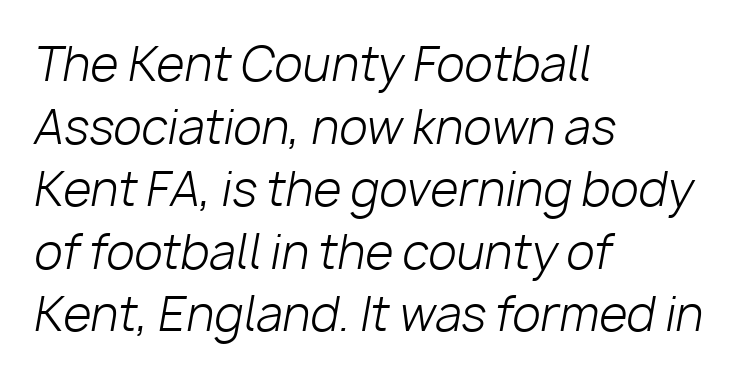
Q: Is the text bold? A: No.
Q: Is the text italic (slanted)? A: Yes, it leans right by about 10 degrees.
Q: Is the text underlined? A: No.
Q: How is the paragraph aligned? A: Left-aligned.
Q: Is the spacing between letters normal or unusually wide? A: Normal.
Q: Is the spacing between lines tight, normal or loose? A: Normal.
Q: Width (condensed, normal, or wide)? A: Normal.
Q: Stroke contrast? A: Low.
Q: x-height? A: Medium.
Q: Monospaced? A: No.
